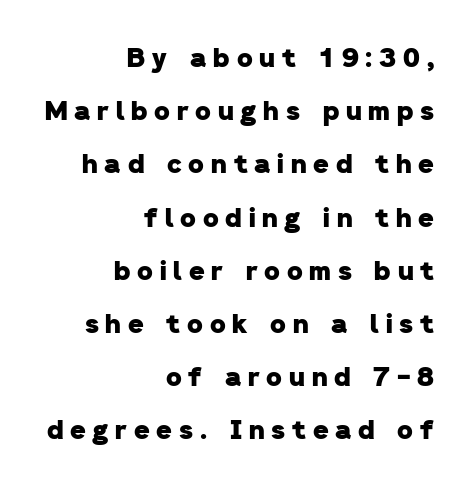
{"bold": "yes", "underline": "no", "align": "right", "line_spacing": "loose", "line_spacing_ratio": 1.97, "letter_spacing": "wide", "letter_spacing_em": 0.25, "glyph_px": 27}
